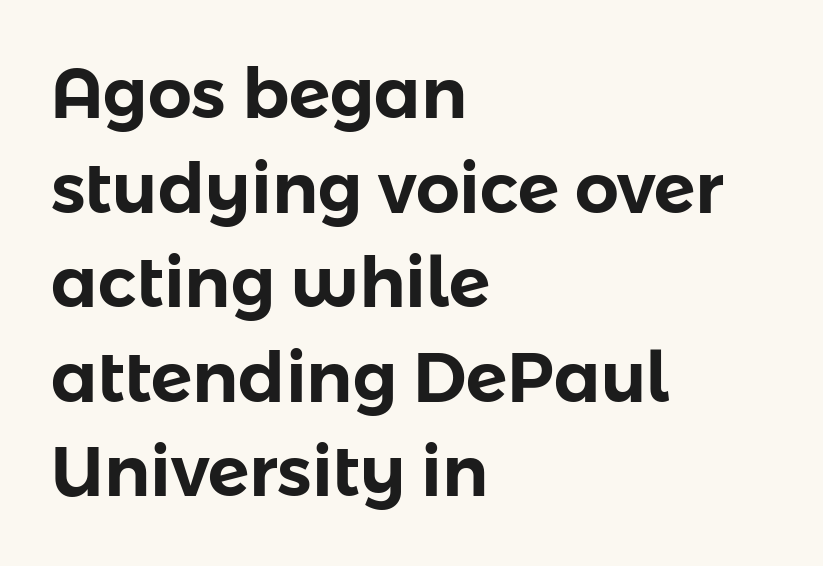
{"serif": "no", "italic": "no", "width": "normal", "stroke_contrast": "low", "x_height": "medium", "monospaced": "no", "underline": "no", "align": "left", "line_spacing": "normal", "line_spacing_ratio": 1.37, "letter_spacing": "normal", "letter_spacing_em": 0.0, "glyph_px": 69}
